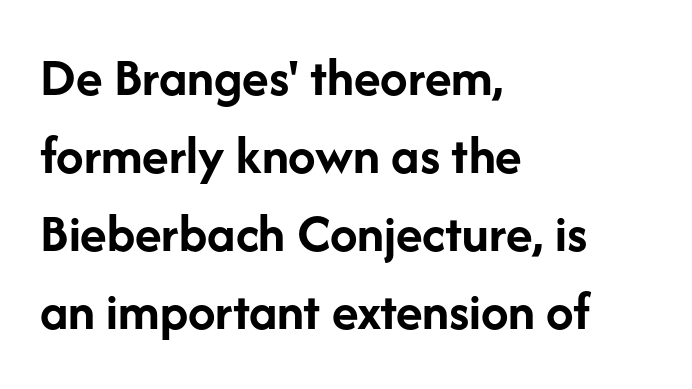
Spacing verdict: proportional, widths tailored to each character. You can tell it's not italic because the verticals are truly vertical. Unlike a traditional serif, this face leaves its strokes unadorned. The paragraph has a hard left edge and a soft right edge.
